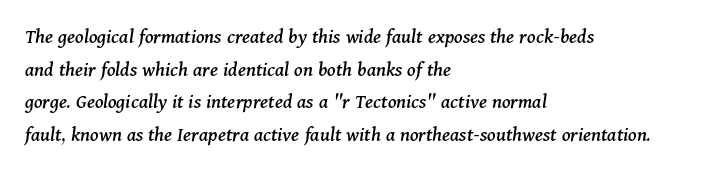
Q: Is the text italic (slanted)? A: Yes, it leans right by about 11 degrees.
Q: Is the text underlined? A: No.
Q: How is the paragraph aligned? A: Left-aligned.
Q: Is the spacing between letters normal or unusually wide? A: Normal.
Q: Is the spacing between lines tight, normal or loose? A: Normal.
